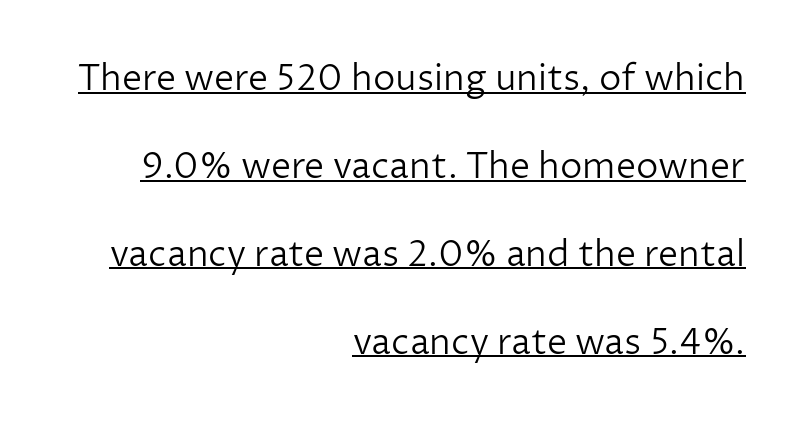
{"serif": "no", "italic": "no", "bold": "no", "weight": "light", "width": "normal", "stroke_contrast": "low", "x_height": "medium", "monospaced": "no", "underline": "yes", "align": "right", "line_spacing": "loose", "line_spacing_ratio": 2.44, "letter_spacing": "normal", "letter_spacing_em": 0.0, "glyph_px": 36}
